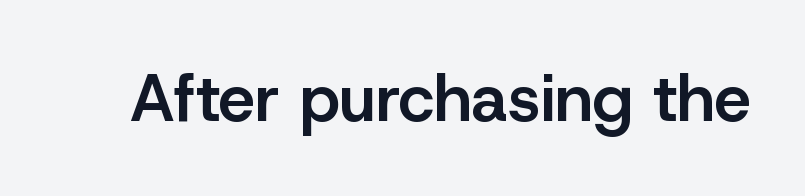
The image shows 66 px semibold sans-serif type, upright; set normal letter spacing, not underlined; low stroke contrast and a medium x-height.
